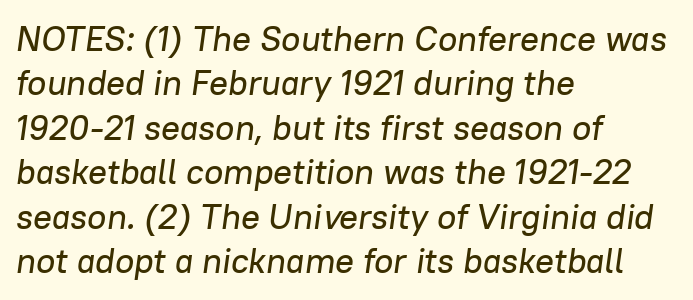
Q: Is the text italic (slanted)? A: Yes, it leans right by about 8 degrees.
Q: Is the text underlined? A: No.
Q: How is the paragraph aligned? A: Left-aligned.
Q: Is the spacing between letters normal or unusually wide? A: Normal.
Q: Is the spacing between lines tight, normal or loose? A: Normal.
Q: Width (condensed, normal, or wide)? A: Normal.
Q: Stroke contrast? A: Low.
Q: x-height? A: Medium.
Q: Monospaced? A: No.
